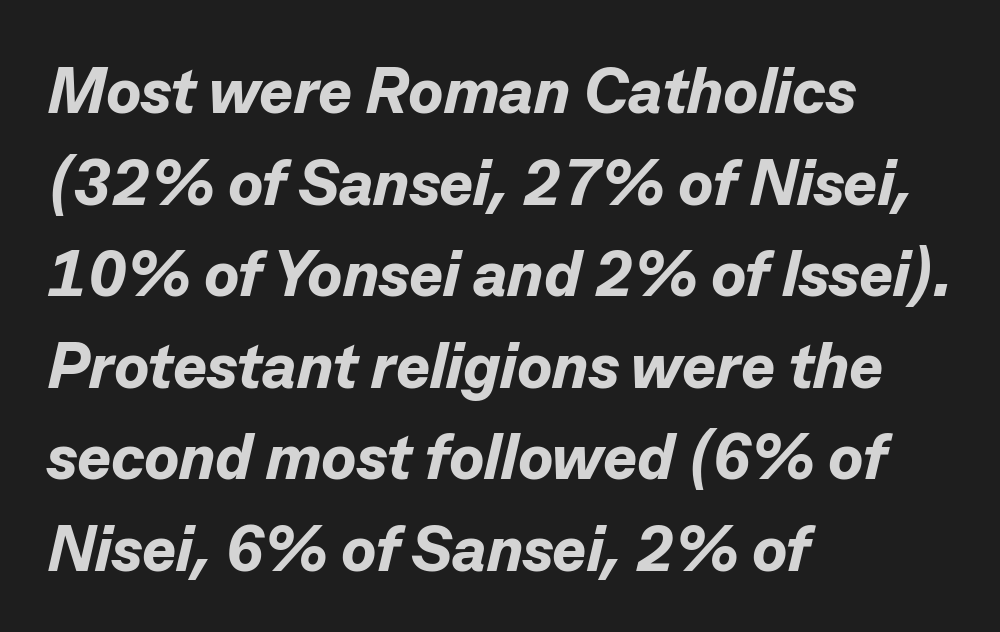
{"italic": "yes", "lean": "right", "slant_degrees": 13, "bold": "yes", "weight": "bold", "width": "normal", "stroke_contrast": "low", "x_height": "medium", "monospaced": "no", "underline": "no", "align": "left", "line_spacing": "normal", "line_spacing_ratio": 1.43, "letter_spacing": "normal", "letter_spacing_em": 0.0, "glyph_px": 64}
